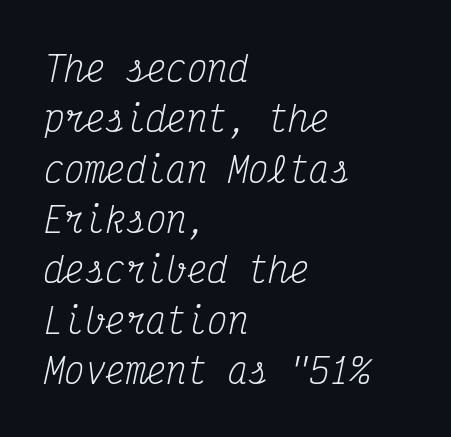
Q: Is the text bold? A: No.
Q: Is the text italic (slanted)? A: Yes, it leans right by about 12 degrees.
Q: Is the typeface a serif or a sans-serif typeface? A: Serif.
Q: Is the text underlined? A: No.
Q: How is the paragraph aligned? A: Left-aligned.
Q: Is the spacing between letters normal or unusually wide? A: Normal.
Q: Is the spacing between lines tight, normal or loose? A: Normal.
Q: Width (condensed, normal, or wide)? A: Condensed.
Q: Stroke contrast? A: Medium.
Q: x-height? A: Medium.
Q: Monospaced? A: Yes.
